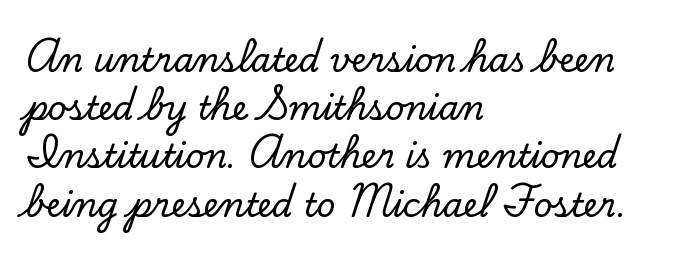
The image shows 33 px serif type; set left-aligned, normal line spacing (1.46x), normal letter spacing, not underlined; low stroke contrast and a small x-height.
